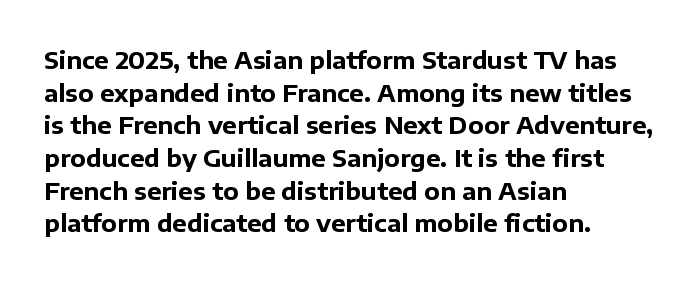
The image shows 24 px bold type, upright; set left-aligned, normal line spacing (1.36x), normal letter spacing, not underlined.
